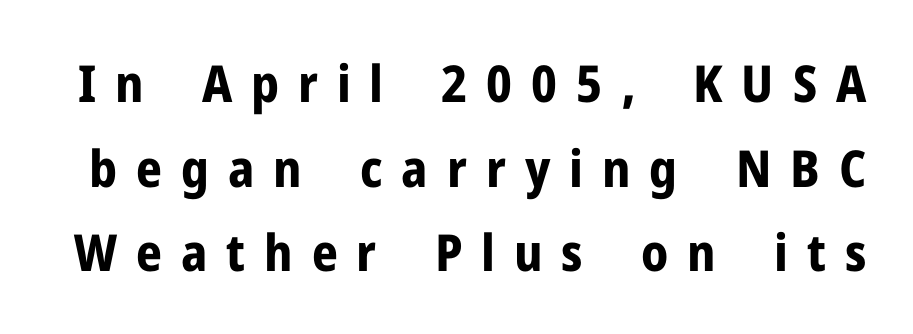
{"serif": "no", "italic": "no", "bold": "yes", "weight": "bold", "width": "normal", "stroke_contrast": "low", "x_height": "medium", "monospaced": "no", "underline": "no", "line_spacing": "normal", "line_spacing_ratio": 1.66, "letter_spacing": "wide", "letter_spacing_em": 0.37, "glyph_px": 51}
